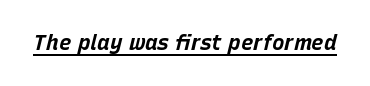
The image shows 21 px bold type, italic (leaning right); set normal letter spacing, underlined.
